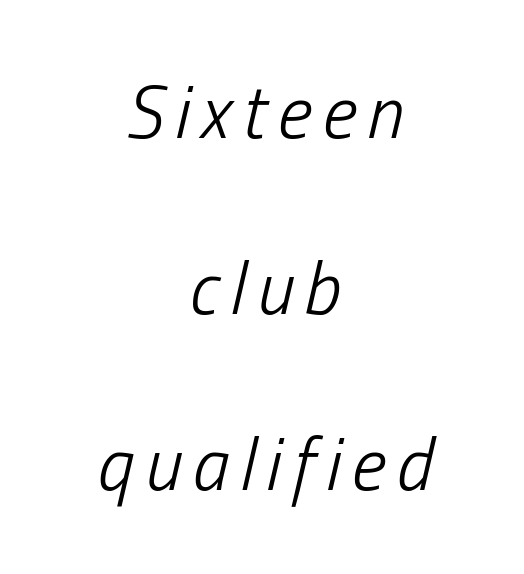
Slanted lettering throughout. The lines in this sample share a center point and differ in where they start and stop. The strokes carry an ordinary text weight at most. Interline gaps are noticeably wide in this sample. Descenders are the only things crossing below the line. Here the designer chose a conventional face with non-uniform glyph widths.
